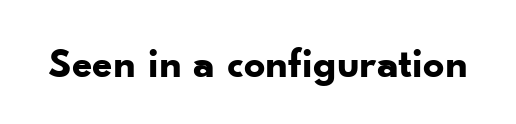
The image shows 42 px bold sans-serif type, upright; set normal letter spacing, not underlined; low stroke contrast and a small x-height.
